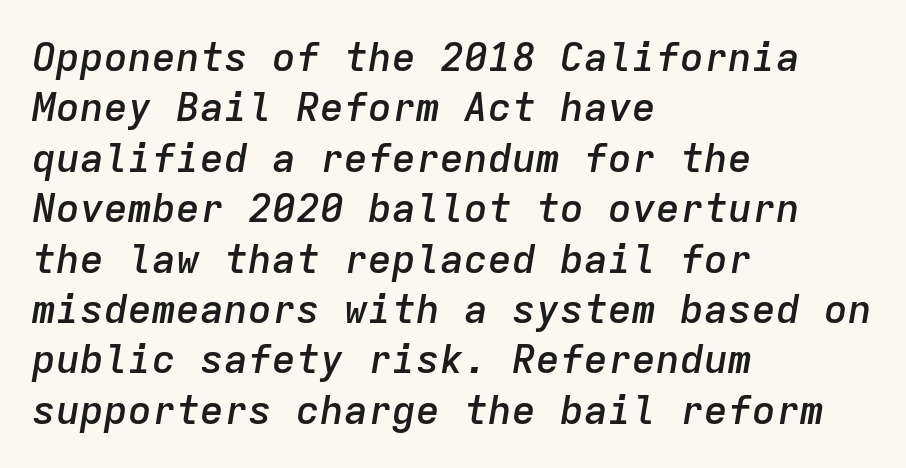
Compared with ordinary roman type, these characters are visibly tilted. Plain, unruled lines of type. You could count columns in this text — the font is strictly monospaced. Standard letterfit; no display-style spreading of the glyphs.
